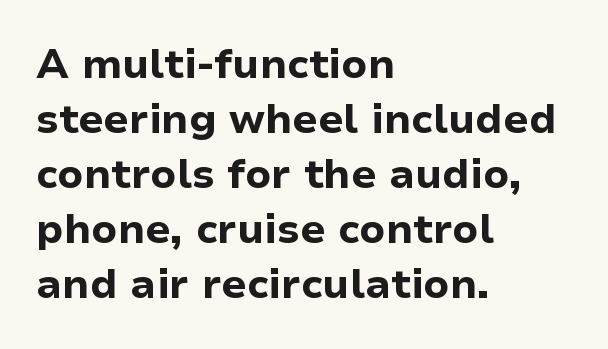
Is the letter spacing exaggerated? No — it looks like the ordinary default. Quick note: underline off. Do the characters align in a grid? No, the font is proportional. The letters stand straight up with perfectly vertical stems. Vertical spacing — default.
